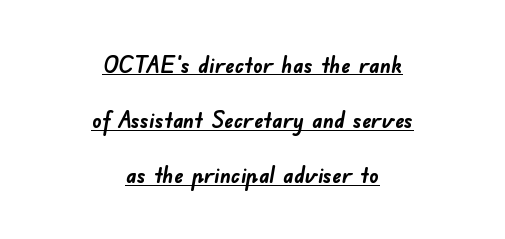
Q: Is the text bold? A: Yes.
Q: Is the text underlined? A: Yes.
Q: How is the paragraph aligned? A: Centered.
Q: Is the spacing between letters normal or unusually wide? A: Normal.
Q: Is the spacing between lines tight, normal or loose? A: Loose.
